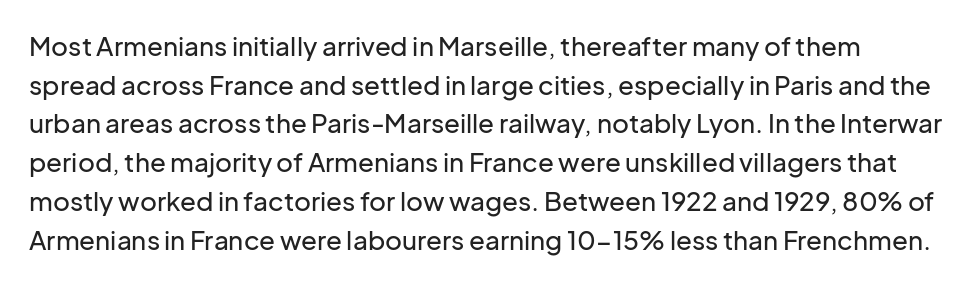
The image shows 26 px text type, upright; set normal line spacing (1.49x), normal letter spacing, not underlined.
